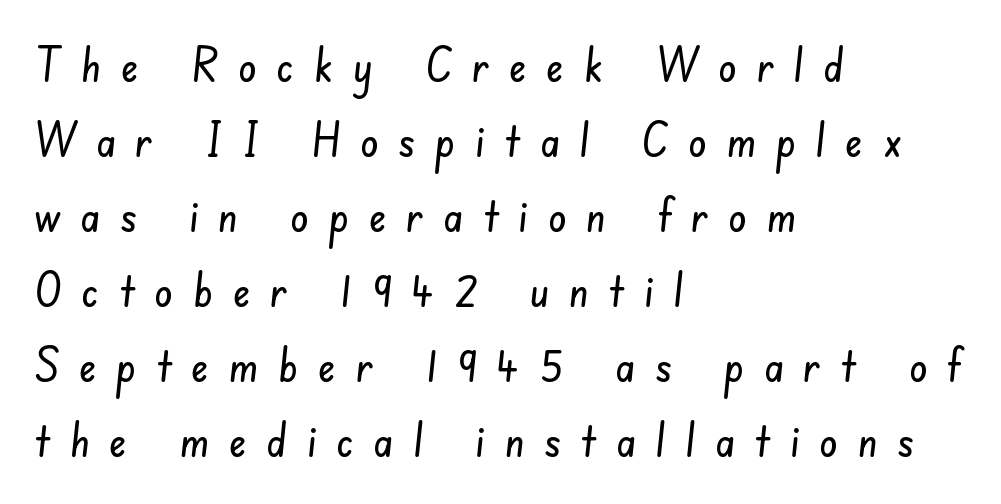
Each letter's strokes conclude bluntly, with no projecting serifs. Honestly, the letter spacing is so wide it's the main thing you notice. Layout note: lines flush left. Leading matches the norm, producing a regular column. Descenders hang freely into open space.
